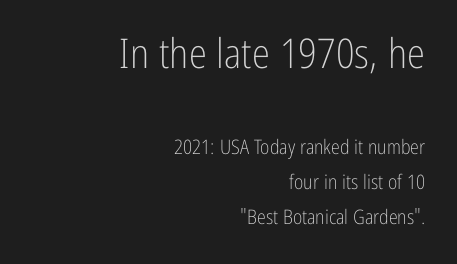
Counters stay open thanks to moderate or lighter strokes. Is this a fixed-width face? No — the glyphs have proportional, varying widths. Serif or sans? Sans — the stroke terminals are bare. Unmarked baselines from the first word to the last.
